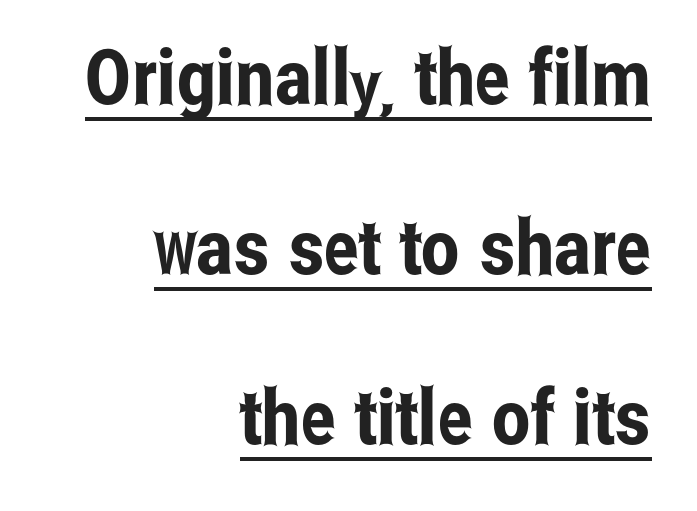
Q: Is the text italic (slanted)? A: No, it is upright.
Q: Is the typeface a serif or a sans-serif typeface? A: Sans-serif.
Q: Is the text underlined? A: Yes.
Q: How is the paragraph aligned? A: Right-aligned.
Q: Is the spacing between letters normal or unusually wide? A: Normal.
Q: Is the spacing between lines tight, normal or loose? A: Loose.
Q: Width (condensed, normal, or wide)? A: Condensed.
Q: Stroke contrast? A: Low.
Q: x-height? A: Medium.
Q: Monospaced? A: No.
